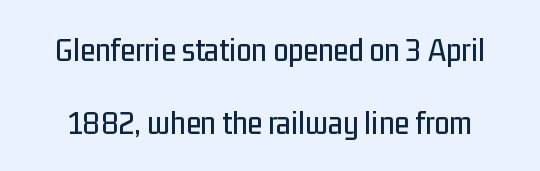
{"serif": "no", "italic": "no", "width": "condensed", "stroke_contrast": "low", "x_height": "medium", "monospaced": "no", "underline": "no", "line_spacing": "loose", "line_spacing_ratio": 2.14, "letter_spacing": "normal", "letter_spacing_em": 0.0, "glyph_px": 34}
